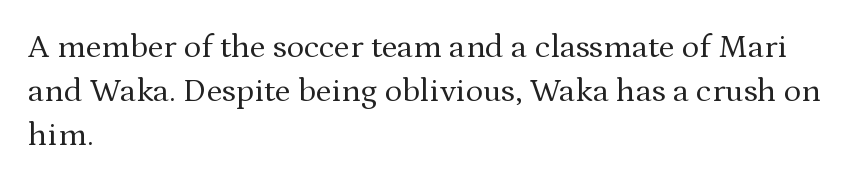
The font's upright variant was chosen for this text. These lines sit exactly where default settings would place them. Check the space under the baseline: it is left empty. The type family on display is of the serif kind. Typeset ragged right — the left edge is the straight one. Honestly, the letter spacing is just normal — you wouldn't notice it.
